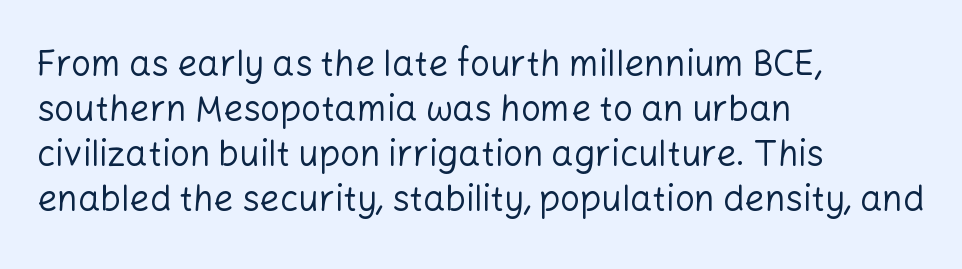
Q: Is the text bold? A: No.
Q: Is the text italic (slanted)? A: No, it is upright.
Q: Is the typeface a serif or a sans-serif typeface? A: Sans-serif.
Q: Is the text underlined? A: No.
Q: How is the paragraph aligned? A: Left-aligned.
Q: Is the spacing between letters normal or unusually wide? A: Normal.
Q: Is the spacing between lines tight, normal or loose? A: Normal.
Q: Width (condensed, normal, or wide)? A: Normal.
Q: Stroke contrast? A: Low.
Q: x-height? A: Medium.
Q: Monospaced? A: No.
